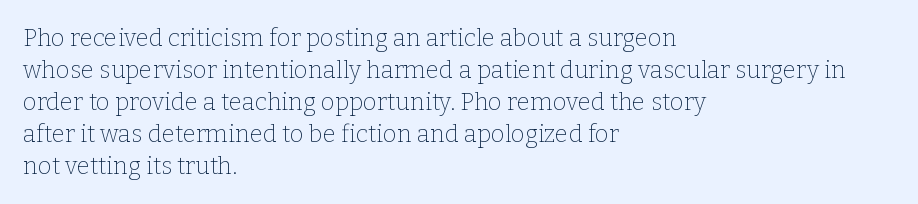
Q: Is the text bold? A: No.
Q: Is the text italic (slanted)? A: No, it is upright.
Q: Is the text underlined? A: No.
Q: How is the paragraph aligned? A: Left-aligned.
Q: Is the spacing between letters normal or unusually wide? A: Normal.
Q: Is the spacing between lines tight, normal or loose? A: Normal.
